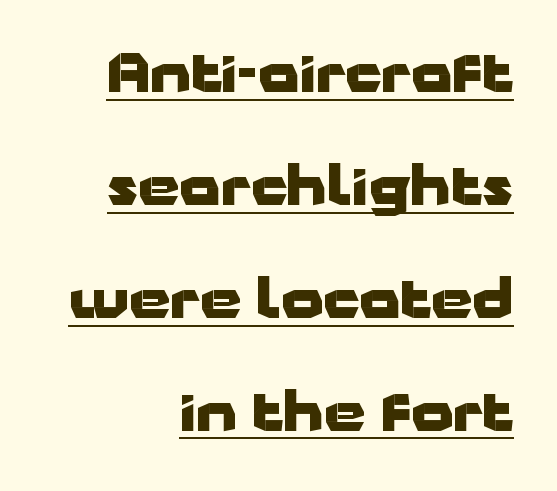
Horizontal bands of white between lines are thick stripes. On the weight axis this lands at bold, roughly 700. The passage is arranged like a letterhead date or caption credit — flush right. Posture: vertical. Spacing verdict: proportional, widths tailored to each character.
